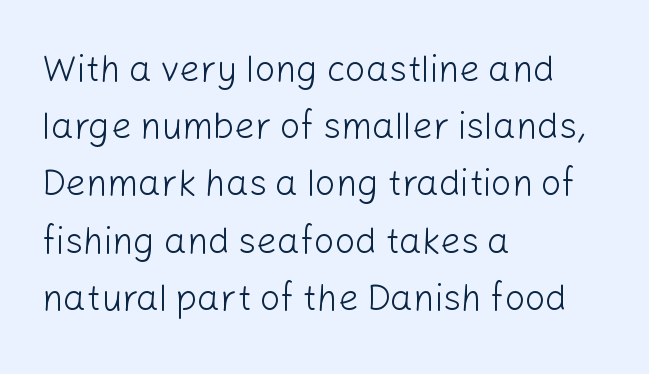
{"serif": "no", "italic": "no", "bold": "no", "weight": "light", "width": "normal", "stroke_contrast": "low", "x_height": "medium", "monospaced": "no", "underline": "no", "align": "left", "line_spacing": "normal", "line_spacing_ratio": 1.59, "letter_spacing": "normal", "letter_spacing_em": 0.0, "glyph_px": 36}
